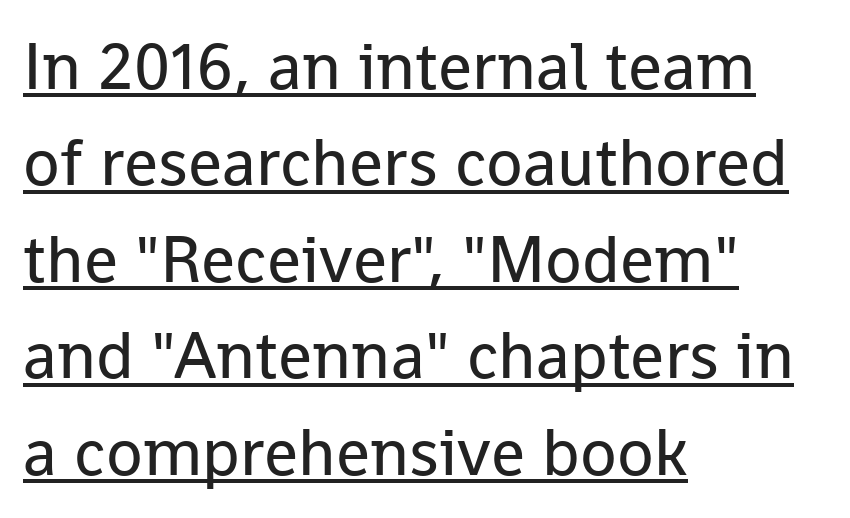
Style check: upright. Compared with a centered layout, this one pins lines to the left instead. The type family on display is of the sans-serif kind. This sample has the flowing, uneven cadence of proportional lettering. Tracking value appears to be zero — textbook default spacing.
